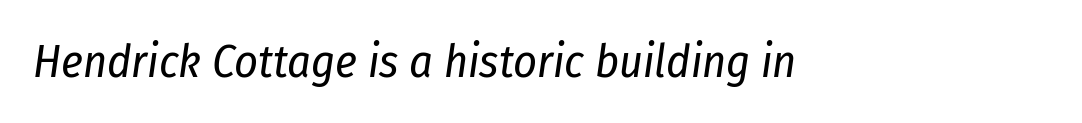
Every character sits at an angle, as italics do. Caption: standard tracking, unaltered. Unmarked baselines from the first word to the last. Character widths vary here, with narrow letters taking less room than wide ones. A light-to-regular cut is what we see here.
